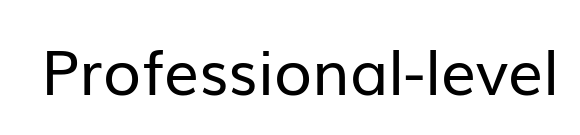
Q: Is the text bold? A: No.
Q: Is the text italic (slanted)? A: No, it is upright.
Q: Is the typeface a serif or a sans-serif typeface? A: Sans-serif.
Q: Is the text underlined? A: No.
Q: Is the spacing between letters normal or unusually wide? A: Normal.
Q: Width (condensed, normal, or wide)? A: Normal.
Q: Stroke contrast? A: Low.
Q: x-height? A: Medium.
Q: Monospaced? A: No.
